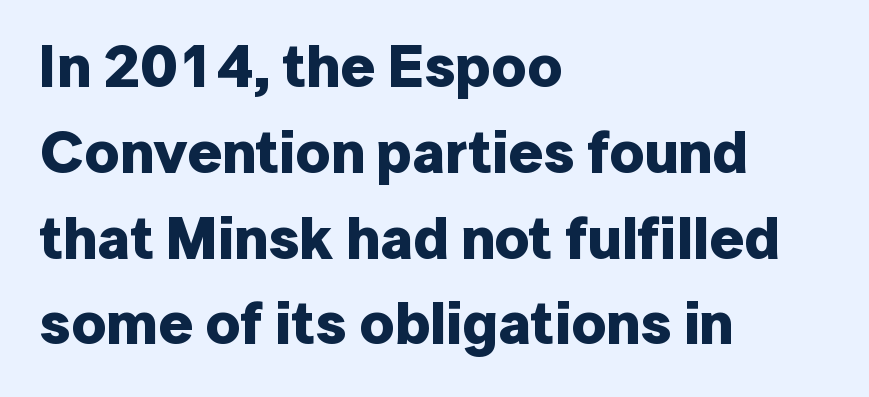
The image shows 60 px bold sans-serif type, upright; set left-aligned, normal line spacing (1.43x), normal letter spacing, not underlined; low stroke contrast and a medium x-height.
